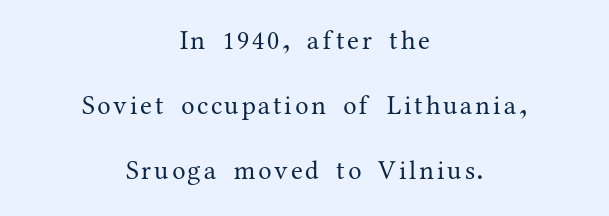
The font sits on the lighter half of the weight spectrum, regular included. Nobody drew a line under any word here. The paragraph shown floats in the horizontal middle. Line spacing here is loose. Italic: no, the glyphs are upright roman.
